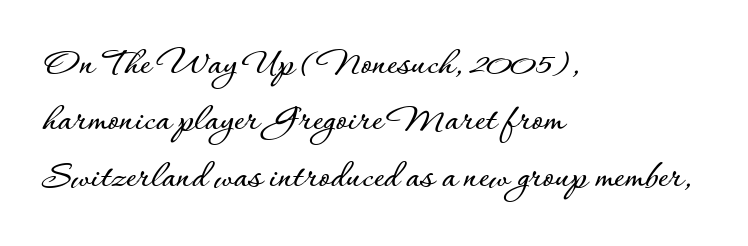
Q: Is the text italic (slanted)? A: Yes.
Q: Is the text underlined? A: No.
Q: How is the paragraph aligned? A: Left-aligned.
Q: Is the spacing between letters normal or unusually wide? A: Normal.
Q: Is the spacing between lines tight, normal or loose? A: Normal.
Q: Width (condensed, normal, or wide)? A: Normal.
Q: Stroke contrast? A: Low.
Q: x-height? A: Small.
Q: Monospaced? A: No.
